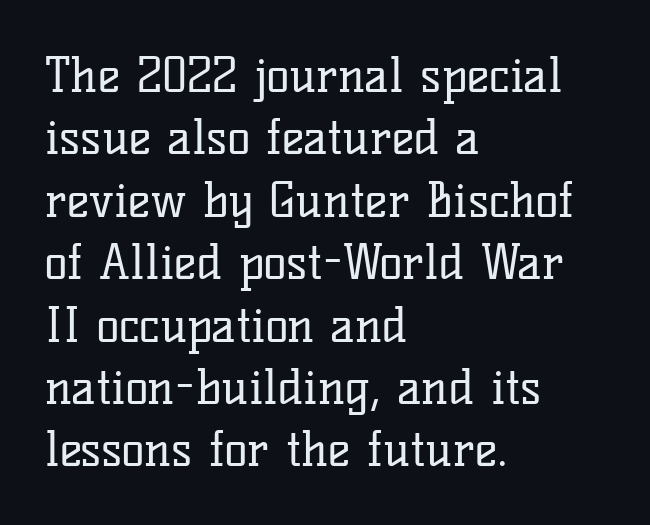
Q: Is the text bold? A: No.
Q: Is the text italic (slanted)? A: No, it is upright.
Q: Is the typeface a serif or a sans-serif typeface? A: Serif.
Q: Is the text underlined? A: No.
Q: How is the paragraph aligned? A: Left-aligned.
Q: Is the spacing between letters normal or unusually wide? A: Normal.
Q: Is the spacing between lines tight, normal or loose? A: Normal.
Q: Width (condensed, normal, or wide)? A: Normal.
Q: Stroke contrast? A: Low.
Q: x-height? A: Medium.
Q: Monospaced? A: No.
